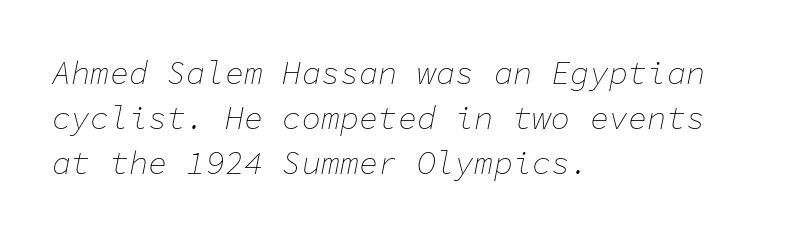
Q: Is the text bold? A: No.
Q: Is the text italic (slanted)? A: Yes, it leans right by about 11 degrees.
Q: Is the text underlined? A: No.
Q: How is the paragraph aligned? A: Left-aligned.
Q: Is the spacing between letters normal or unusually wide? A: Normal.
Q: Is the spacing between lines tight, normal or loose? A: Normal.
Q: Width (condensed, normal, or wide)? A: Normal.
Q: Stroke contrast? A: Low.
Q: x-height? A: Medium.
Q: Monospaced? A: Yes.
